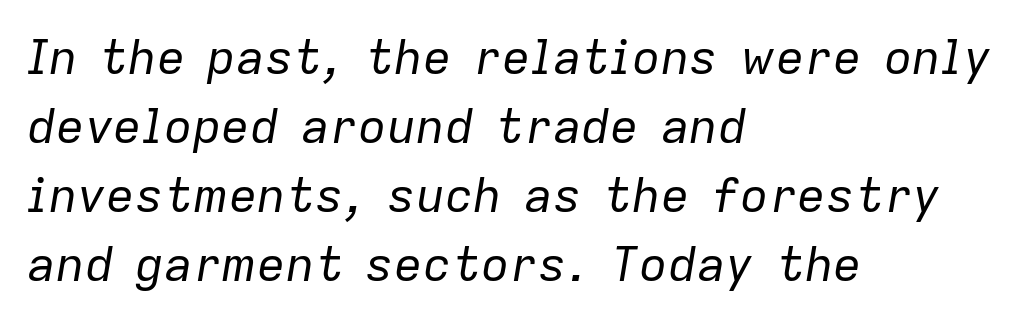
Is this a fixed-width face? No — the glyphs have proportional, varying widths. Emphasis-style slanted type is in use. Is the letter spacing exaggerated? No — it looks like the ordinary default. Ink coverage per letter is moderate at most. A typesetter would call this leading conventional body-copy spacing. Is the block centered? No — it sits flush against the left margin.
